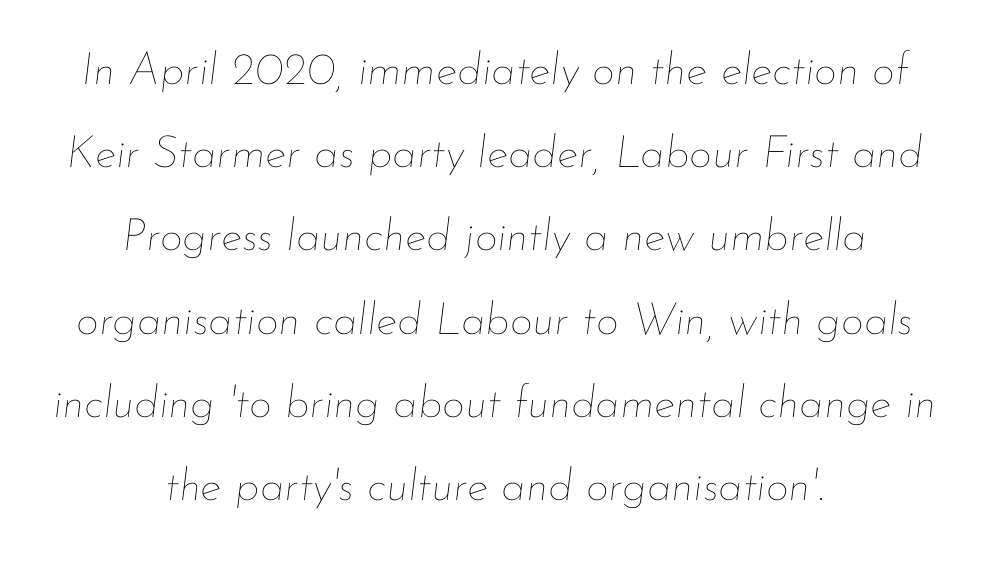
Q: Is the text bold? A: No.
Q: Is the text italic (slanted)? A: Yes, it leans right by about 7 degrees.
Q: Is the text underlined? A: No.
Q: How is the paragraph aligned? A: Centered.
Q: Is the spacing between letters normal or unusually wide? A: Normal.
Q: Width (condensed, normal, or wide)? A: Normal.
Q: Stroke contrast? A: Low.
Q: x-height? A: Small.
Q: Monospaced? A: No.
